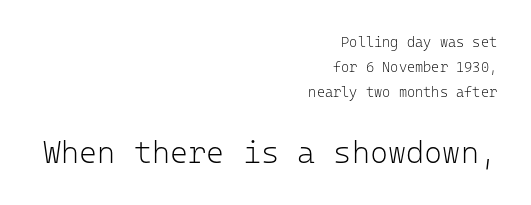
The image shows 31 px light sans-serif type, upright, monospaced; set right-aligned, line spacing 1.78x, normal letter spacing, not underlined; the second (bottom) block is 2.21x larger; low stroke contrast and a medium x-height.
